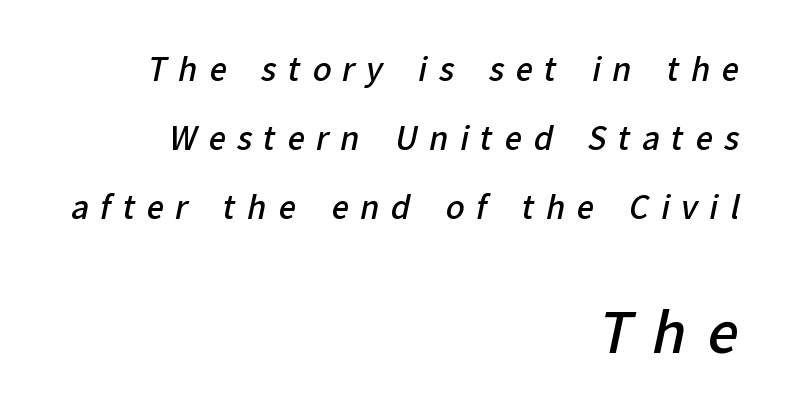
The image shows 55 px semibold sans-serif type; set right-aligned, loose line spacing (2.23x), unusually wide letter spacing (+0.37 em), not underlined; the second (bottom) block is 1.77x larger; low stroke contrast and a medium x-height.
